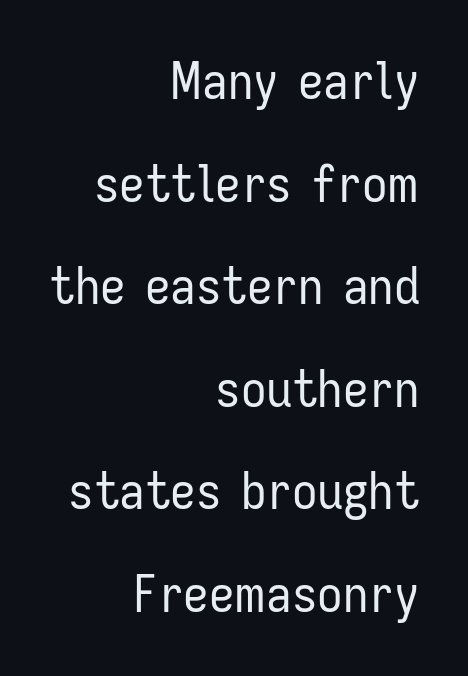
{"serif": "no", "italic": "no", "bold": "no", "weight": "regular", "width": "condensed", "stroke_contrast": "low", "x_height": "medium", "monospaced": "no", "underline": "no", "align": "right", "line_spacing": "loose", "line_spacing_ratio": 2.01, "letter_spacing": "normal", "letter_spacing_em": 0.0, "glyph_px": 51}
